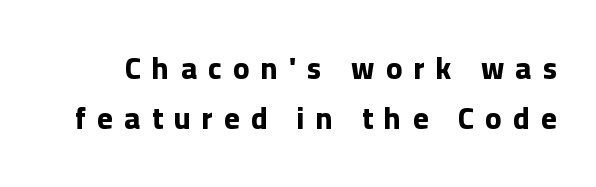
This sample uses a sans-serif face. How heavy is the stroke? Heavy — this is a bold. The letters are spread apart with noticeably loose tracking. Vertically, the passage feels balanced, rows spaced as you'd expect.
